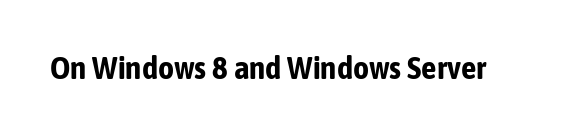
Q: Is the text bold? A: Yes.
Q: Is the text italic (slanted)? A: No, it is upright.
Q: Is the typeface a serif or a sans-serif typeface? A: Sans-serif.
Q: Is the text underlined? A: No.
Q: Is the spacing between letters normal or unusually wide? A: Normal.
Q: Width (condensed, normal, or wide)? A: Condensed.
Q: Stroke contrast? A: Low.
Q: x-height? A: Medium.
Q: Monospaced? A: No.
